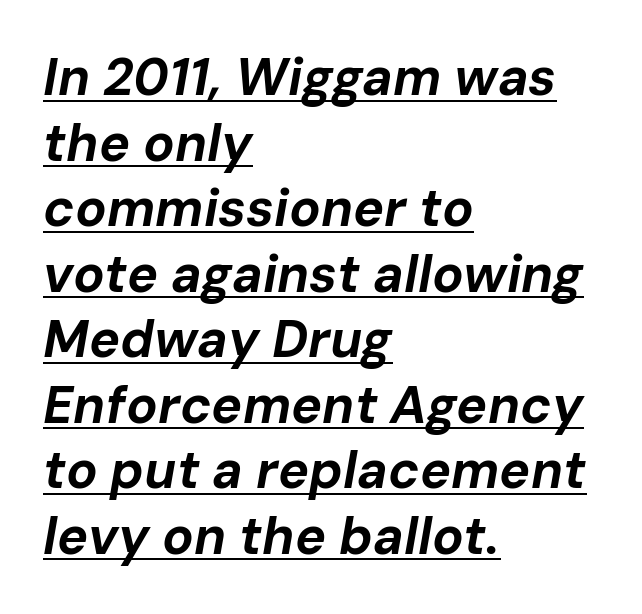
The image shows 52 px bold type, italic (leaning right); set left-aligned, normal line spacing (1.26x), normal letter spacing, underlined; low stroke contrast and a medium x-height.
